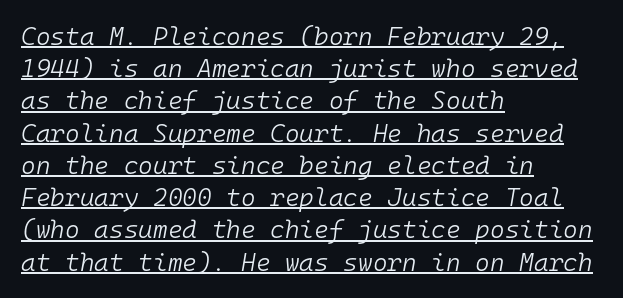
{"italic": "yes", "lean": "right", "slant_degrees": 10, "bold": "no", "underline": "yes", "align": "left", "line_spacing": "normal", "line_spacing_ratio": 1.29, "letter_spacing": "normal", "letter_spacing_em": 0.0, "glyph_px": 25}
